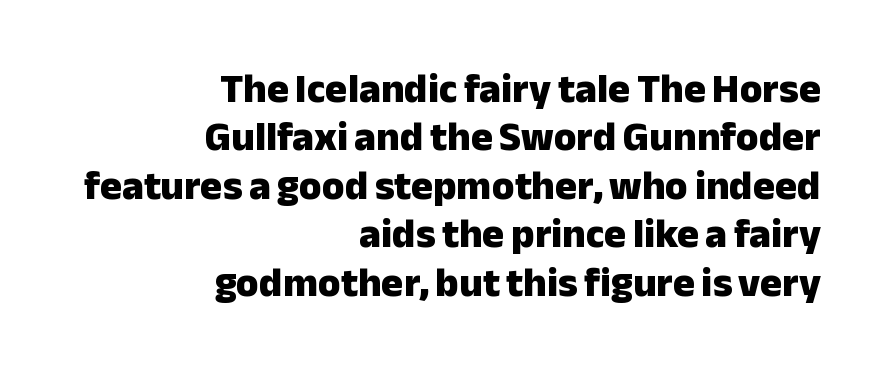
{"serif": "no", "italic": "no", "bold": "yes", "weight": "heavy", "width": "normal", "stroke_contrast": "low", "x_height": "medium", "monospaced": "no", "underline": "no", "align": "right", "line_spacing_ratio": 1.18, "letter_spacing": "normal", "letter_spacing_em": 0.0, "glyph_px": 41}
